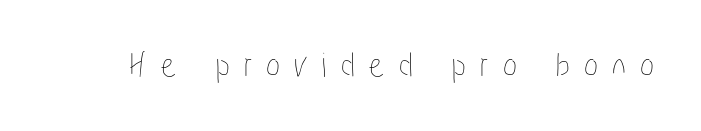
Q: Is the text italic (slanted)? A: No, it is upright.
Q: Is the text underlined? A: No.
Q: Is the spacing between letters normal or unusually wide? A: Unusually wide.
Q: Width (condensed, normal, or wide)? A: Condensed.
Q: Stroke contrast? A: Low.
Q: x-height? A: Medium.
Q: Monospaced? A: No.
